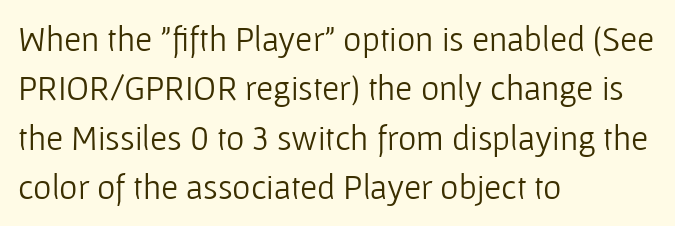
If you drew a ruler down the left edge, every line would touch it. The letters advance in unequal steps, a hallmark of proportional type. The lines sit at an ordinary, default distance from one another. Posture: vertical.
